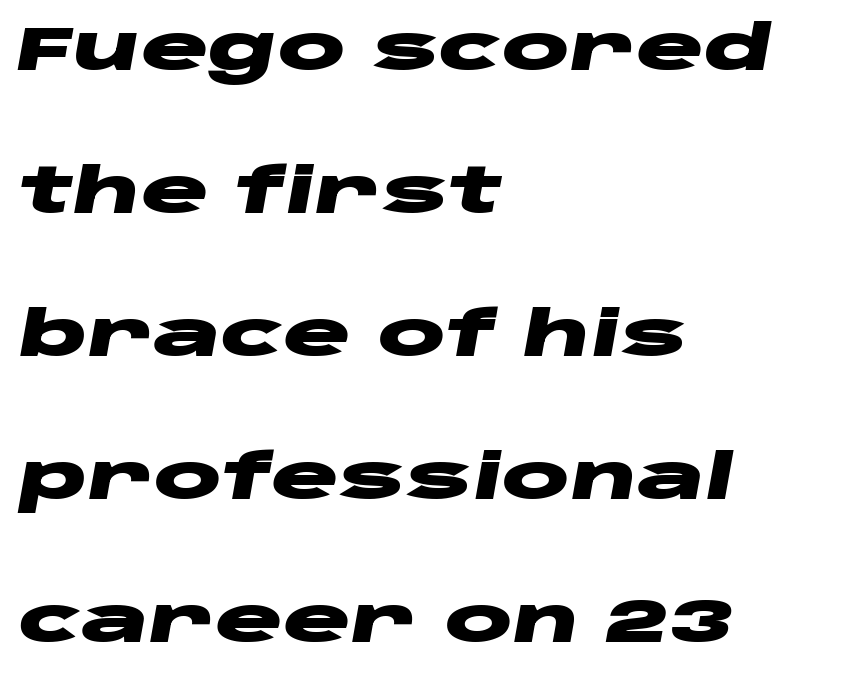
The image shows 63 px heavy, wide type, italic (leaning right); set left-aligned, loose line spacing (2.27x), normal letter spacing, not underlined; low stroke contrast and a large x-height.
